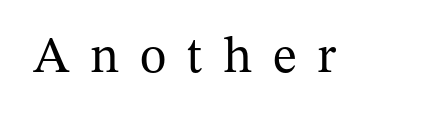
The font family rendered here belongs to the serif group. Is this a fixed-width face? No — the glyphs have proportional, varying widths. What stands out about the letter spacing? Its width — letters are far apart. Descender tails drop into unmarked territory.
